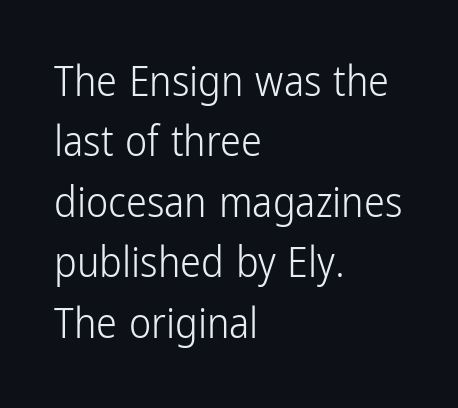
Q: Is the text bold? A: No.
Q: Is the text italic (slanted)? A: No, it is upright.
Q: Is the typeface a serif or a sans-serif typeface? A: Sans-serif.
Q: Is the text underlined? A: No.
Q: How is the paragraph aligned? A: Left-aligned.
Q: Is the spacing between letters normal or unusually wide? A: Normal.
Q: Is the spacing between lines tight, normal or loose? A: Normal.
Q: Width (condensed, normal, or wide)? A: Condensed.
Q: Stroke contrast? A: Low.
Q: x-height? A: Medium.
Q: Monospaced? A: No.
